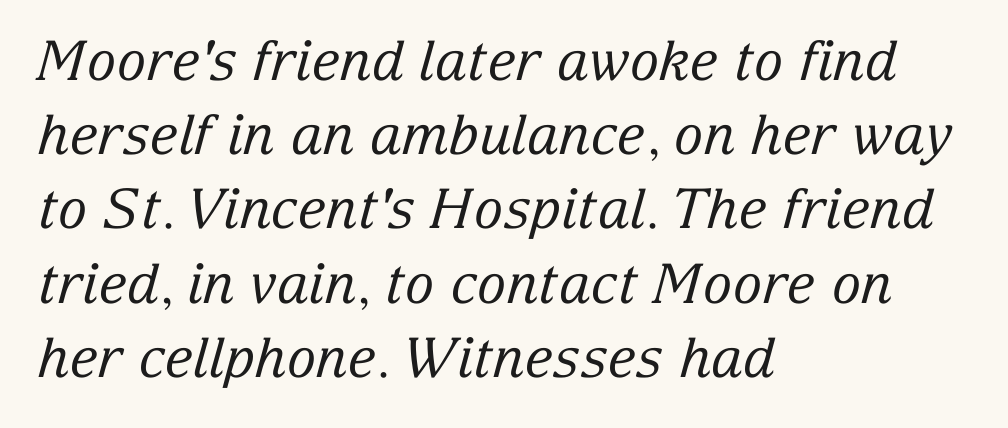
Q: Is the text bold? A: No.
Q: Is the text italic (slanted)? A: Yes, it leans right by about 15 degrees.
Q: Is the typeface a serif or a sans-serif typeface? A: Serif.
Q: Is the text underlined? A: No.
Q: How is the paragraph aligned? A: Left-aligned.
Q: Is the spacing between letters normal or unusually wide? A: Normal.
Q: Is the spacing between lines tight, normal or loose? A: Normal.
Q: Width (condensed, normal, or wide)? A: Normal.
Q: Stroke contrast? A: Low.
Q: x-height? A: Medium.
Q: Monospaced? A: No.
